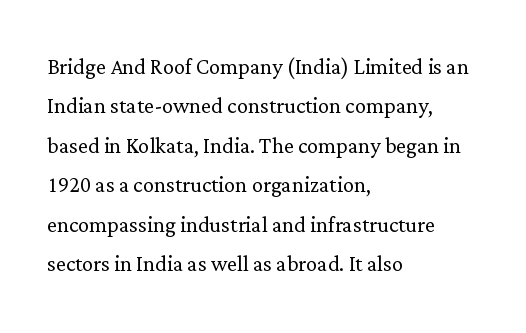
Tall strokes in this sample are plumb rather than angled. Descenders hang freely into open space. Counters stay open thanks to moderate or lighter strokes. The passage shown stacks its lines at a standard gap.
